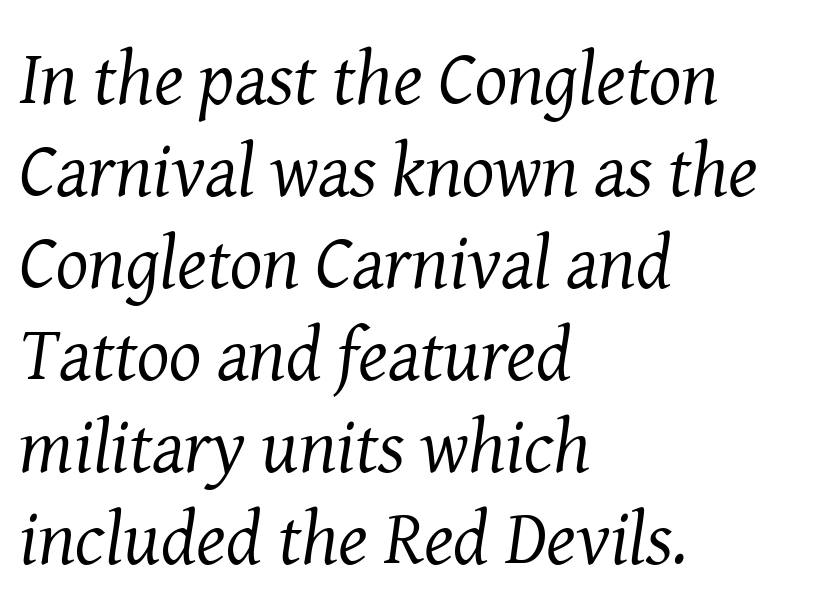
{"serif": "yes", "italic": "yes", "lean": "right", "slant_degrees": 8, "bold": "no", "weight": "regular", "width": "normal", "stroke_contrast": "medium", "x_height": "medium", "monospaced": "no", "underline": "no", "align": "left", "line_spacing_ratio": 1.21, "letter_spacing": "normal", "letter_spacing_em": 0.0, "glyph_px": 76}
